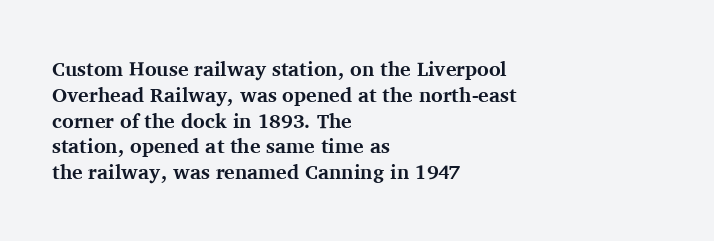
The image shows 20 px bold type, upright; set left-aligned, normal line spacing (1.29x), normal letter spacing, not underlined.
